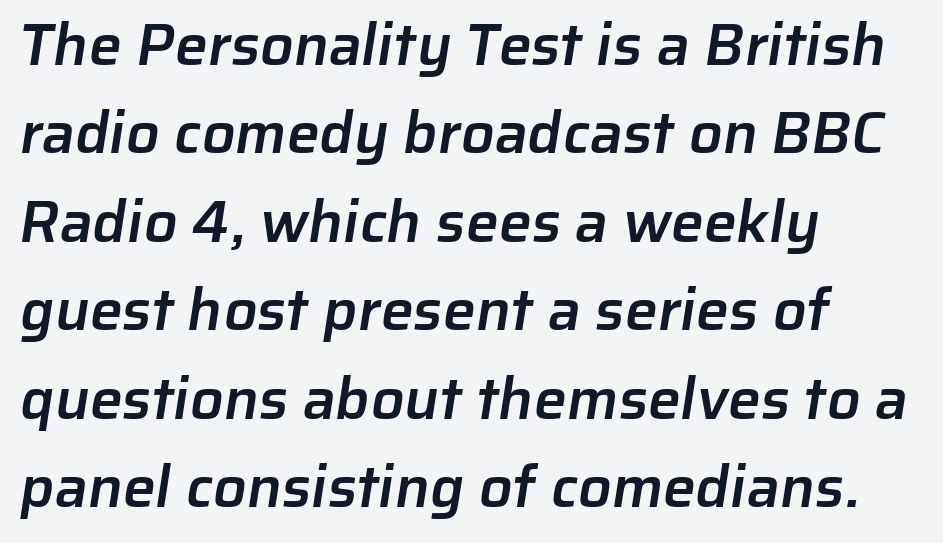
Typeset ragged right — the left edge is the straight one. In terms of leading, this rendering sits right in the middle. The strip under each line holds only bare page. Note the varied advance widths — an 'i' is clearly narrower than an 'm'.
